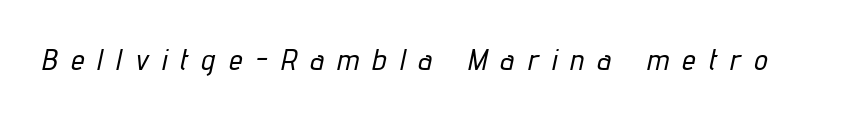
The image shows 30 px condensed type, italic (leaning right); set unusually wide letter spacing (+0.46 em), not underlined; low stroke contrast and a medium x-height.
